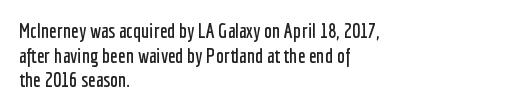
{"italic": "no", "underline": "no", "align": "left", "line_spacing_ratio": 1.23, "letter_spacing": "normal", "letter_spacing_em": 0.0, "glyph_px": 20}
